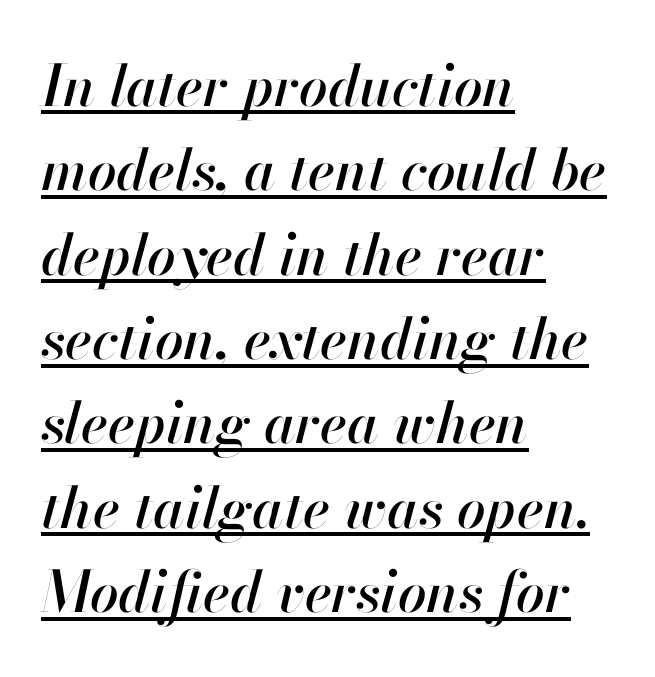
Q: Is the text italic (slanted)? A: Yes, it leans right by about 13 degrees.
Q: Is the text underlined? A: Yes.
Q: How is the paragraph aligned? A: Left-aligned.
Q: Is the spacing between letters normal or unusually wide? A: Normal.
Q: Is the spacing between lines tight, normal or loose? A: Normal.
Q: Width (condensed, normal, or wide)? A: Normal.
Q: Stroke contrast? A: High.
Q: x-height? A: Small.
Q: Monospaced? A: No.
